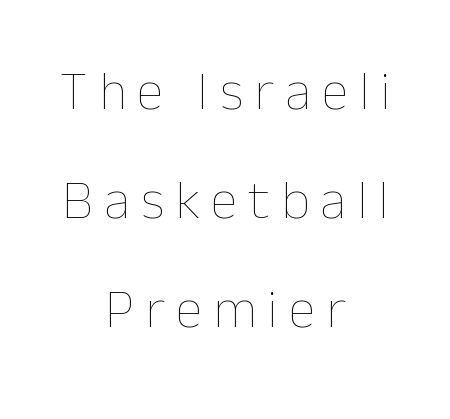
Descenders are the only things crossing below the line. The axis of the letterforms is exactly vertical. Stems here are at most as thick as an everyday book face. Display-style spreading of the glyphs; the letterfit is very open. Is this a fixed-width face? No — the glyphs have proportional, varying widths.
